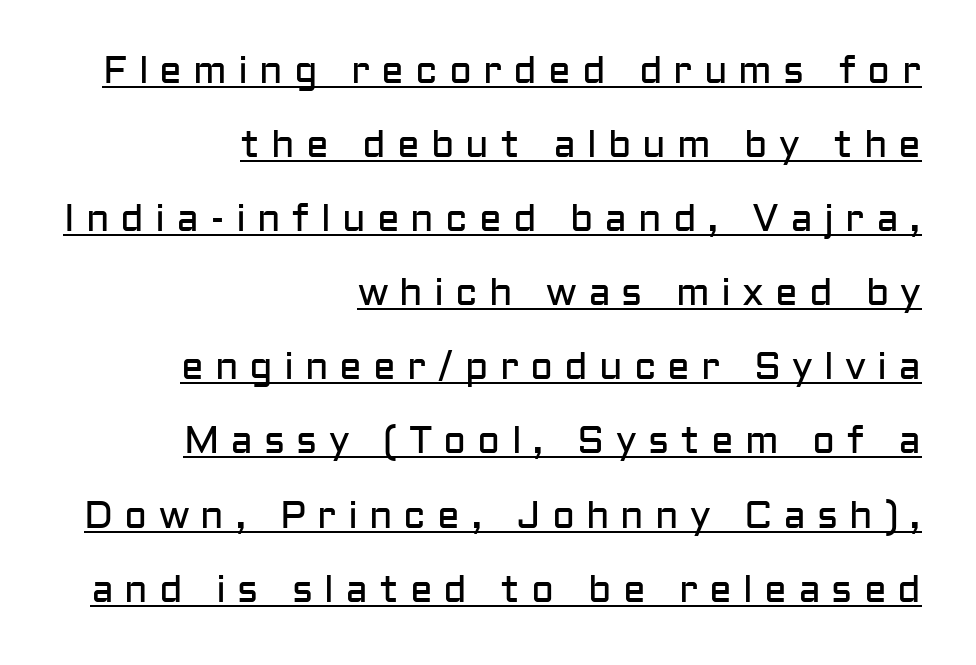
{"serif": "no", "italic": "no", "bold": "no", "weight": "regular", "width": "normal", "stroke_contrast": "low", "x_height": "medium", "monospaced": "no", "underline": "yes", "align": "right", "line_spacing": "loose", "line_spacing_ratio": 1.95, "letter_spacing": "wide", "letter_spacing_em": 0.29, "glyph_px": 38}
